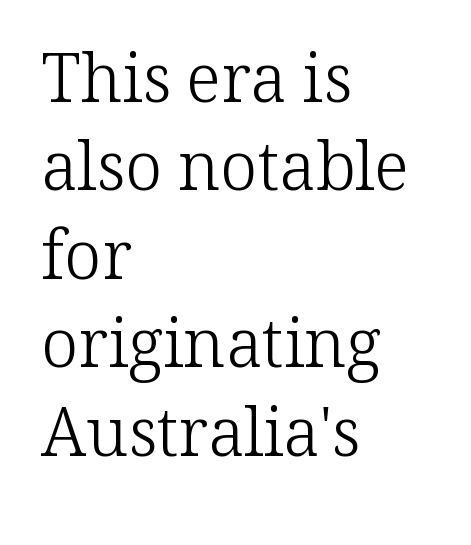
Q: Is the text bold? A: No.
Q: Is the text italic (slanted)? A: No, it is upright.
Q: Is the typeface a serif or a sans-serif typeface? A: Serif.
Q: Is the text underlined? A: No.
Q: How is the paragraph aligned? A: Left-aligned.
Q: Is the spacing between letters normal or unusually wide? A: Normal.
Q: Is the spacing between lines tight, normal or loose? A: Normal.
Q: Width (condensed, normal, or wide)? A: Normal.
Q: Stroke contrast? A: Low.
Q: x-height? A: Medium.
Q: Monospaced? A: No.
